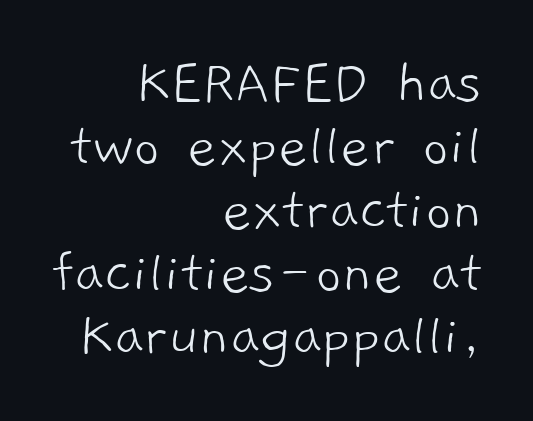
The typesetter chose a ragged-left arrangement here. The letters advance in unequal steps, a hallmark of proportional type. Between one letter and the next there's only the usual sliver of space. Vertical stems look standard width or narrower in stroke. Beneath every word, the page is bare.
